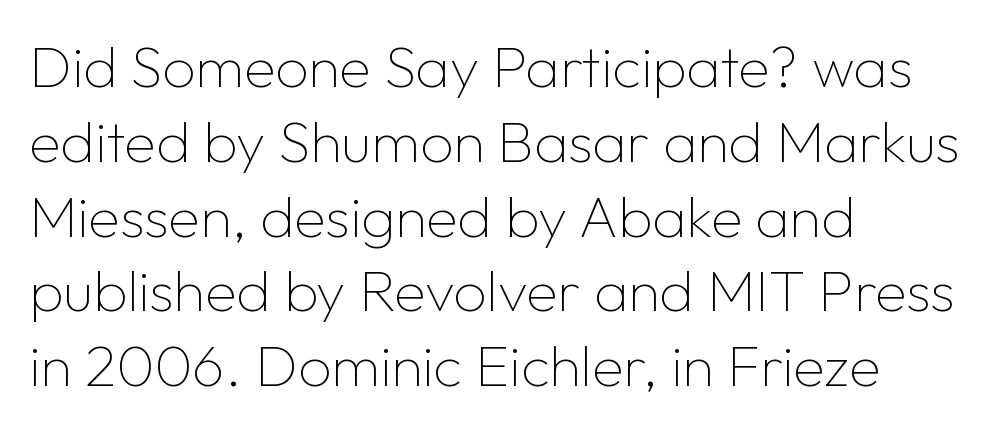
Q: Is the text bold? A: No.
Q: Is the text italic (slanted)? A: No, it is upright.
Q: Is the typeface a serif or a sans-serif typeface? A: Sans-serif.
Q: Is the text underlined? A: No.
Q: How is the paragraph aligned? A: Left-aligned.
Q: Is the spacing between letters normal or unusually wide? A: Normal.
Q: Is the spacing between lines tight, normal or loose? A: Normal.
Q: Width (condensed, normal, or wide)? A: Normal.
Q: Stroke contrast? A: Low.
Q: x-height? A: Medium.
Q: Monospaced? A: No.
